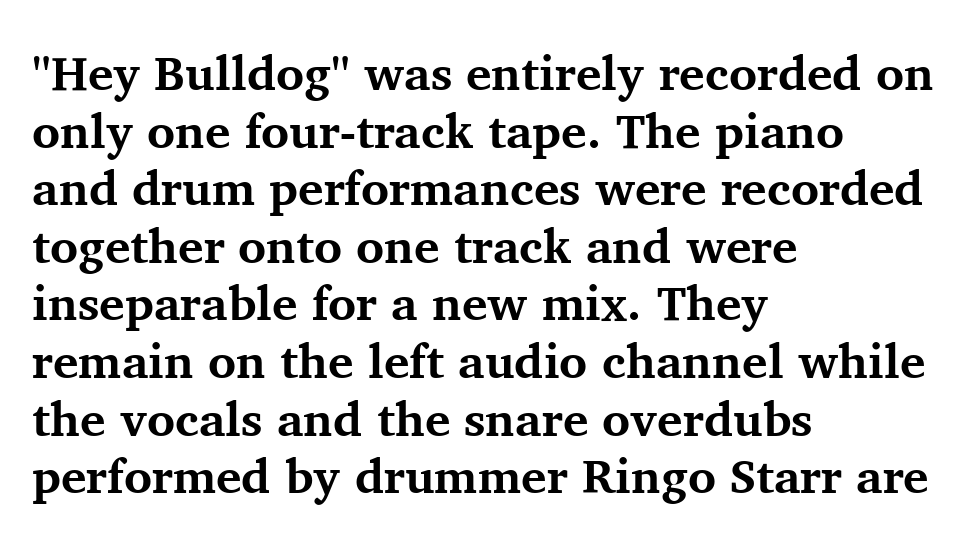
Q: Is the text bold? A: Yes.
Q: Is the text italic (slanted)? A: No, it is upright.
Q: Is the typeface a serif or a sans-serif typeface? A: Serif.
Q: Is the text underlined? A: No.
Q: How is the paragraph aligned? A: Left-aligned.
Q: Is the spacing between letters normal or unusually wide? A: Normal.
Q: Width (condensed, normal, or wide)? A: Normal.
Q: Stroke contrast? A: Medium.
Q: x-height? A: Medium.
Q: Monospaced? A: No.
